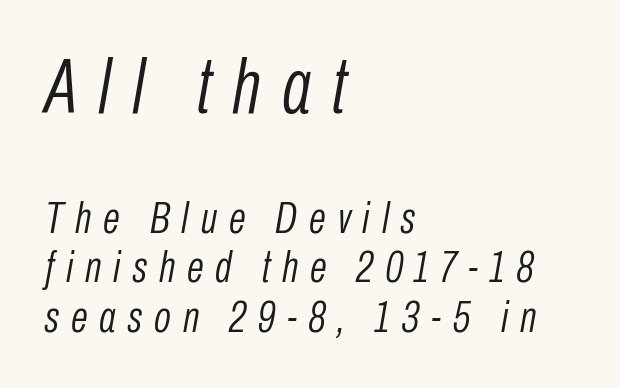
Q: Is the text bold? A: No.
Q: Is the text italic (slanted)? A: Yes, it leans right by about 10 degrees.
Q: Is the text underlined? A: No.
Q: How is the paragraph aligned? A: Left-aligned.
Q: Is the spacing between letters normal or unusually wide? A: Unusually wide.
Q: Is the spacing between lines tight, normal or loose? A: Tight.
Q: Which block of text is set in a larger size, the first (top) or the second (bottom)? A: The first (top) one.
Q: Width (condensed, normal, or wide)? A: Condensed.
Q: Stroke contrast? A: Low.
Q: x-height? A: Medium.
Q: Monospaced? A: No.
